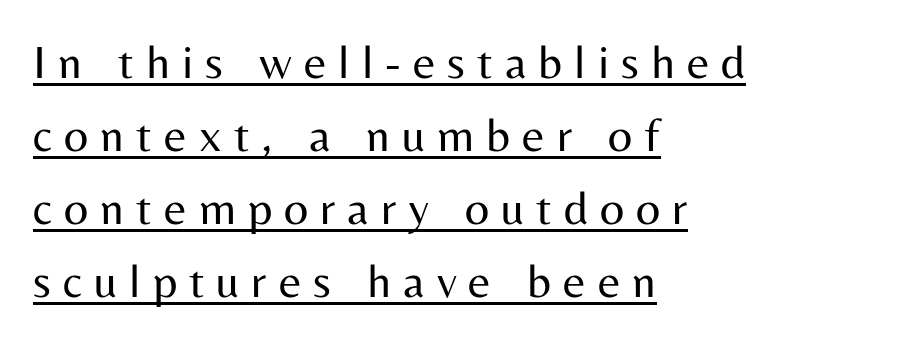
The image shows 48 px regular-weight sans-serif type, upright; set left-aligned, normal line spacing (1.52x), unusually wide letter spacing (+0.25 em), underlined; medium stroke contrast and a medium x-height.
